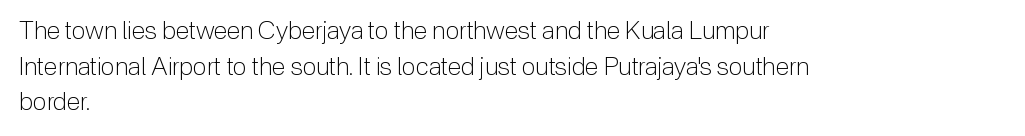
Q: Is the text bold? A: No.
Q: Is the text italic (slanted)? A: No, it is upright.
Q: Is the text underlined? A: No.
Q: How is the paragraph aligned? A: Left-aligned.
Q: Is the spacing between letters normal or unusually wide? A: Normal.
Q: Is the spacing between lines tight, normal or loose? A: Normal.
